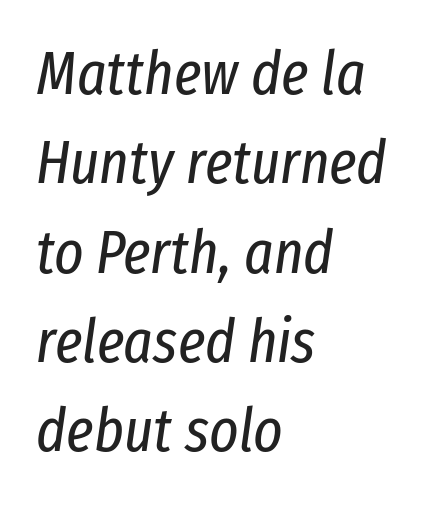
The face used here is proportionally spaced, like ordinary book or web type. Nobody drew a line under any word here. Stroke mass is kept to a normal reading level or below. Is there much room between lines? A standard amount, neither cramped nor airy. Looking at the ascenders, they clearly lean.
